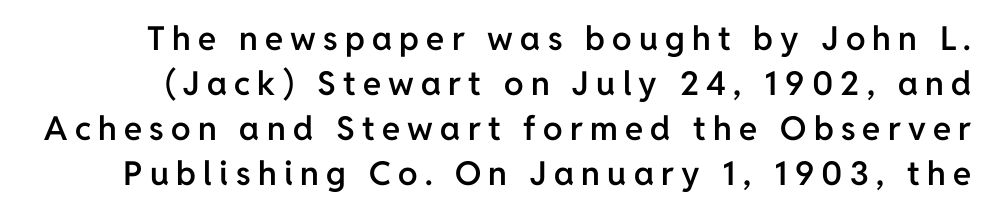
Q: Is the text bold? A: Semi-bold.
Q: Is the text italic (slanted)? A: No, it is upright.
Q: Is the typeface a serif or a sans-serif typeface? A: Sans-serif.
Q: Is the text underlined? A: No.
Q: Is the spacing between letters normal or unusually wide? A: Unusually wide.
Q: Is the spacing between lines tight, normal or loose? A: Normal.
Q: Width (condensed, normal, or wide)? A: Normal.
Q: Stroke contrast? A: Low.
Q: x-height? A: Medium.
Q: Monospaced? A: No.
